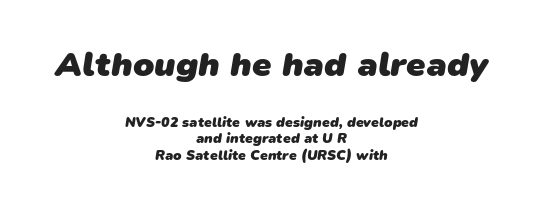
Q: Is the text bold? A: Yes.
Q: Is the typeface a serif or a sans-serif typeface? A: Sans-serif.
Q: Is the text underlined? A: No.
Q: How is the paragraph aligned? A: Centered.
Q: Is the spacing between letters normal or unusually wide? A: Normal.
Q: Which block of text is set in a larger size, the first (top) or the second (bottom)? A: The first (top) one.
Q: Width (condensed, normal, or wide)? A: Normal.
Q: Stroke contrast? A: Low.
Q: x-height? A: Medium.
Q: Monospaced? A: No.
